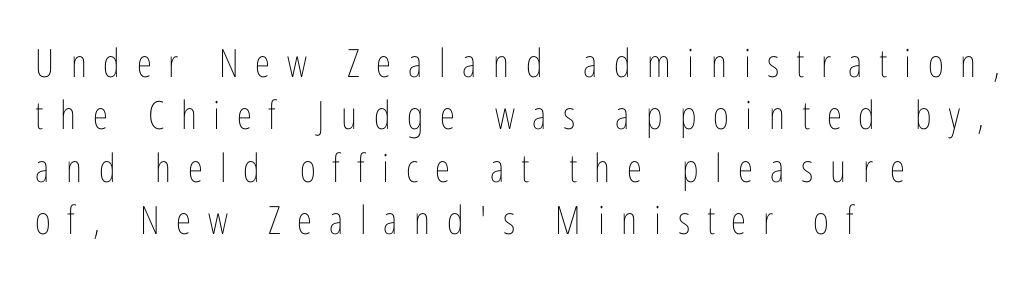
The image shows 39 px thin, condensed type, upright; set left-aligned, normal line spacing (1.34x), unusually wide letter spacing (+0.43 em), not underlined; low stroke contrast and a medium x-height.
